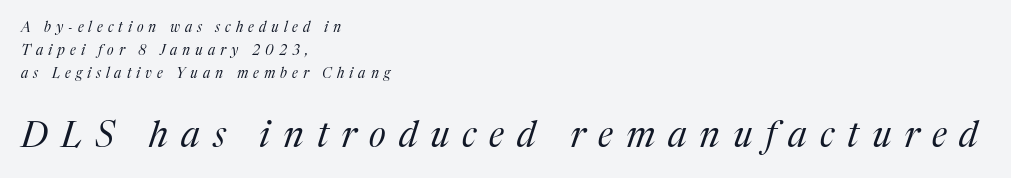
The glyphs are unaccompanied by any horizontal stroke below them. Proportional: the letters do not fall into vertical columns. Summary of vertical rhythm: regular, with standard interline spacing. The gaps between neighbouring characters are conspicuously large. The rendering anchors every line to the left-hand side. Looking at the ascenders, they clearly lean.
